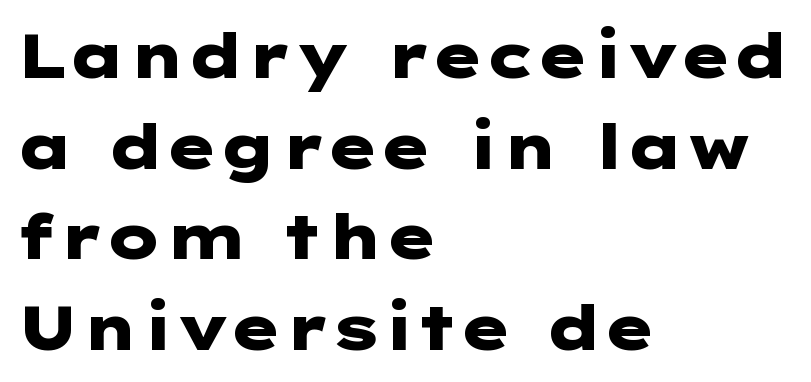
The image shows 62 px heavy, wide sans-serif type, upright; set left-aligned, normal line spacing (1.46x), normal letter spacing, not underlined; low stroke contrast and a medium x-height.
